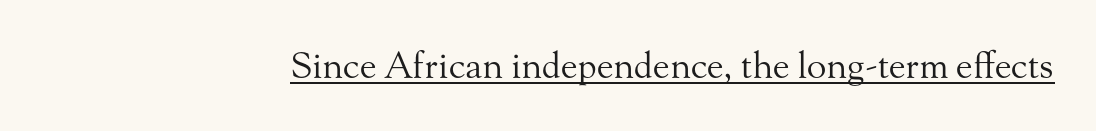
{"serif": "yes", "italic": "no", "bold": "no", "weight": "regular", "width": "normal", "stroke_contrast": "medium", "x_height": "small", "monospaced": "no", "underline": "yes", "letter_spacing": "normal", "letter_spacing_em": 0.0, "glyph_px": 36}
